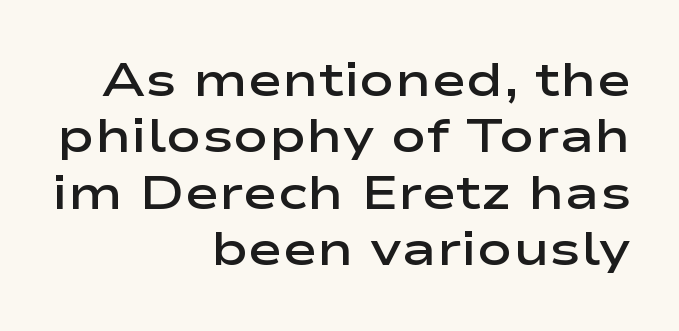
Q: Is the text bold? A: Semi-bold.
Q: Is the text italic (slanted)? A: No, it is upright.
Q: Is the typeface a serif or a sans-serif typeface? A: Sans-serif.
Q: Is the text underlined? A: No.
Q: How is the paragraph aligned? A: Right-aligned.
Q: Is the spacing between letters normal or unusually wide? A: Normal.
Q: Width (condensed, normal, or wide)? A: Wide.
Q: Stroke contrast? A: Low.
Q: x-height? A: Medium.
Q: Monospaced? A: No.
